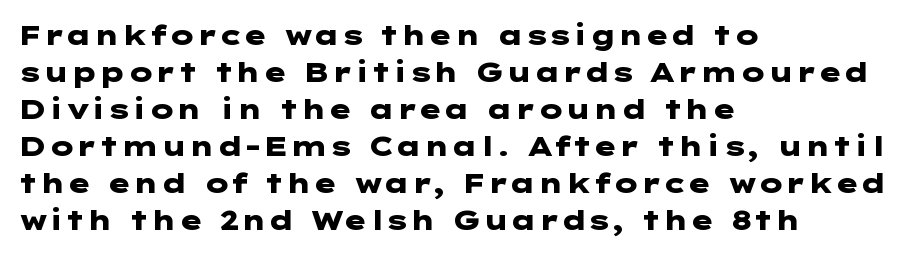
The image shows 27 px bold type, upright; set left-aligned, normal line spacing (1.37x), normal letter spacing, not underlined.
